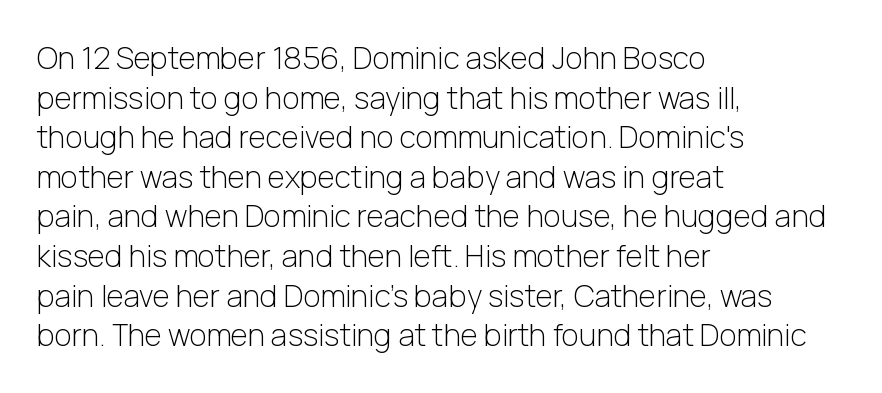
{"serif": "no", "italic": "no", "bold": "no", "weight": "light", "width": "normal", "stroke_contrast": "low", "x_height": "medium", "monospaced": "no", "underline": "no", "align": "left", "line_spacing": "normal", "line_spacing_ratio": 1.32, "letter_spacing": "normal", "letter_spacing_em": 0.0, "glyph_px": 30}
